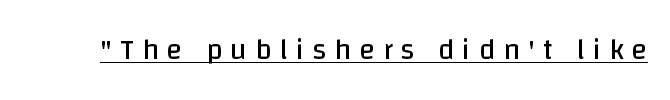
Letters have the restrained weight of plain body copy at most. Somebody hit Ctrl+U on this one — the words are underlined. Inter-character spacing is expanded well beyond the font's built-in metrics. Nope, not italic — everything's standing straight. You could not count columns in this text — the font is proportionally spaced.
